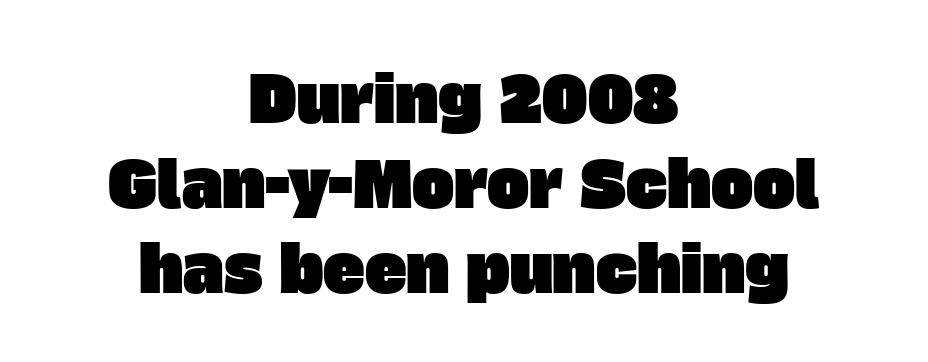
Notice how the passage keeps no hard edge, just a central spine. Quick note: underline off. A typesetter would call this proportional, since set widths differ per character. Normally led — the rows are evenly, conventionally spaced. Nothing sits at the stroke ends, so this counts as sans-serif. There is no visible air inserted between adjacent glyphs.
